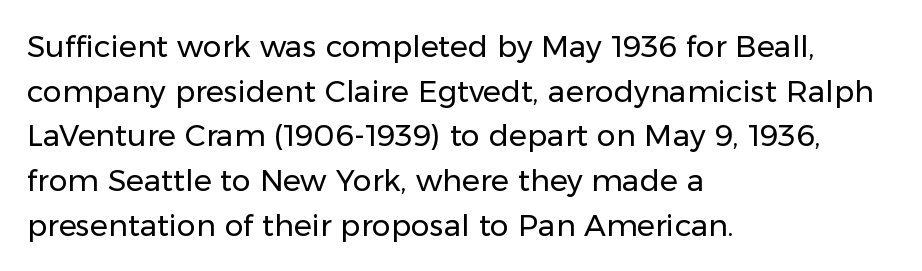
The image shows 30 px regular-weight sans-serif type, upright; set left-aligned, normal line spacing (1.49x), normal letter spacing, not underlined; low stroke contrast and a medium x-height.
